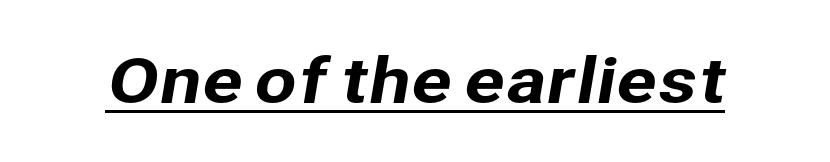
In designer terms, the underline attribute is active on this setting. Grotesque or geometric, the face here clearly has no serifs. No extra tracking has been applied to these lines. Spacing verdict: proportional, widths tailored to each character.
